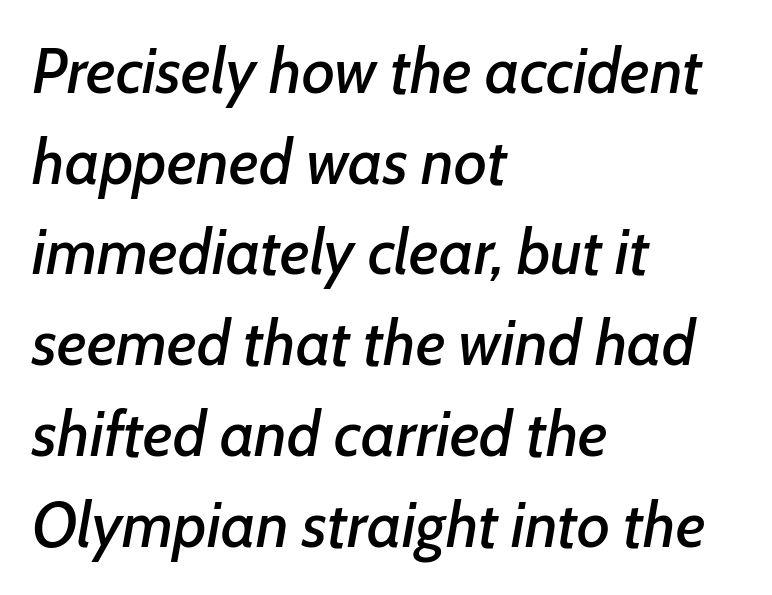
Caption: standard tracking, unaltered. Does the leading feel generous? No, just average. Think of a printed novel: that variable character pitch is what you see here. The glyphs look as if they've been sheared to an angle. Horizontally, the lines are justified to the leading edge only.
